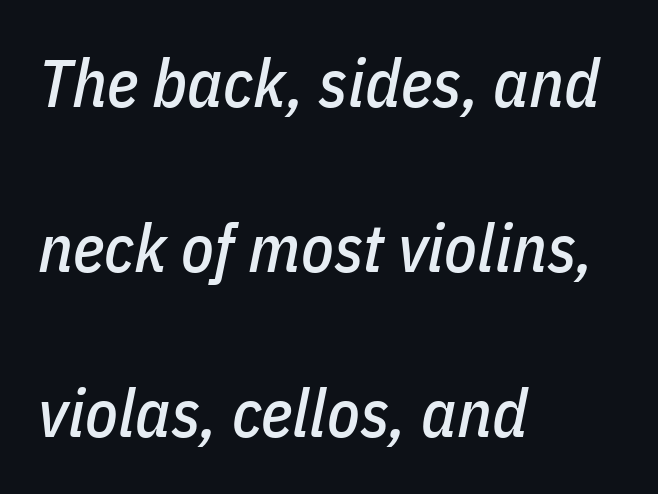
{"italic": "yes", "lean": "right", "slant_degrees": 11, "width": "condensed", "stroke_contrast": "low", "x_height": "medium", "monospaced": "no", "underline": "no", "align": "left", "line_spacing": "loose", "line_spacing_ratio": 2.46, "letter_spacing": "normal", "letter_spacing_em": 0.0, "glyph_px": 67}
